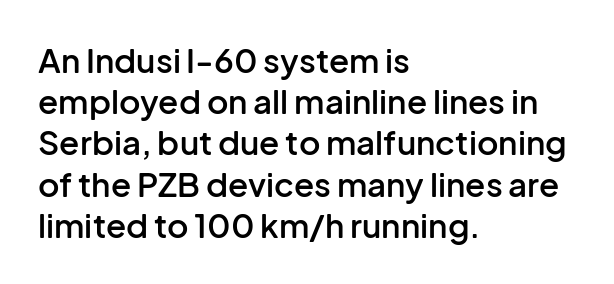
Alignment: flush left. The rows are spaced the way most documents space them. You can tell from the bare stems that sans-serif type was used. Is there any slant? The stems are plumb. The glyphs have the mass of a demibold cut, below bold.
